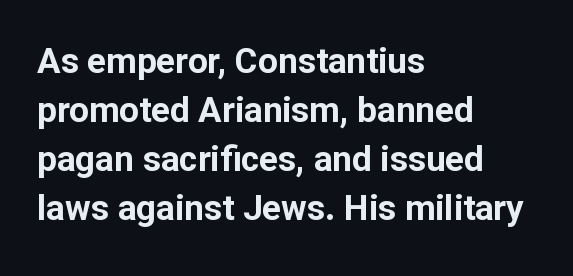
Any mark beneath the type? The region is blank. You can tell from the bare stems that sans-serif type was used. Interline gaps are of average width in this sample. Nope, not italic — everything's standing straight. The setting favours the left margin, as ordinary paragraphs usually do.
